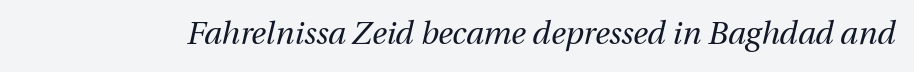
{"italic": "yes", "lean": "right", "slant_degrees": 13, "bold": "no", "weight": "regular", "width": "normal", "stroke_contrast": "medium", "x_height": "medium", "monospaced": "no", "underline": "no", "letter_spacing": "normal", "letter_spacing_em": 0.0, "glyph_px": 31}
